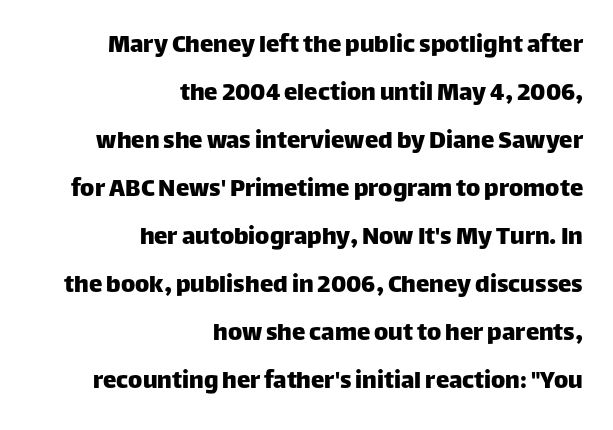
Q: Is the text italic (slanted)? A: No, it is upright.
Q: Is the text underlined? A: No.
Q: How is the paragraph aligned? A: Right-aligned.
Q: Is the spacing between letters normal or unusually wide? A: Normal.
